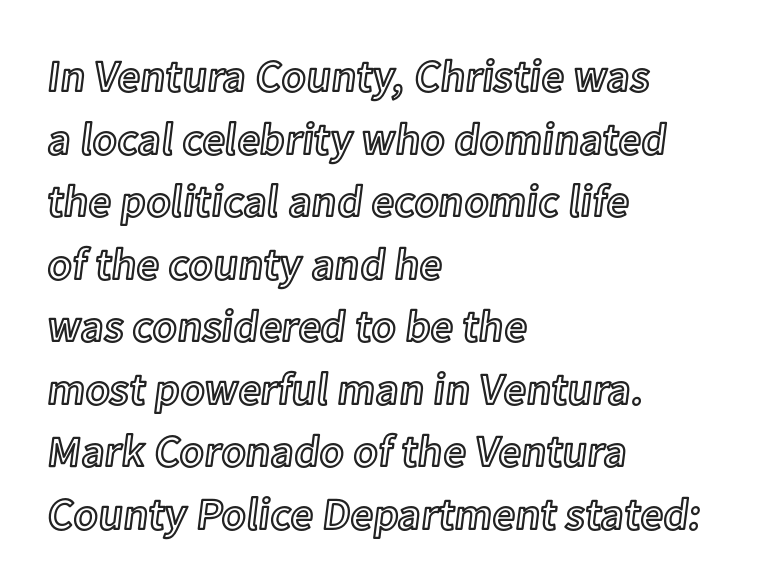
Students, observe: this is what conventionally led text looks like. Each word holds together tightly as a unit, with standard inter-letter gaps. Horizontally, the lines are justified to the leading edge only. The passage shown is not underscored anywhere.
